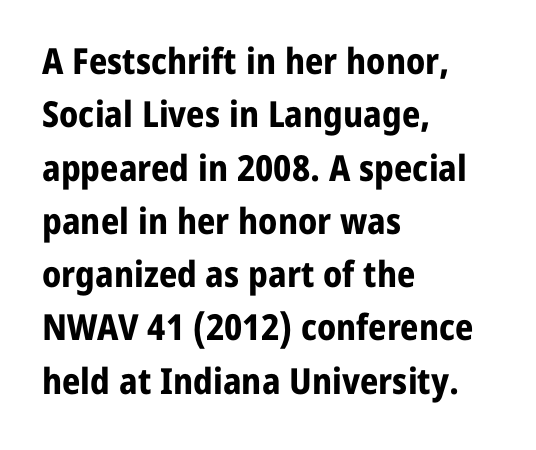
The image shows 36 px bold sans-serif type, upright; set left-aligned, normal line spacing (1.48x), normal letter spacing, not underlined; low stroke contrast and a medium x-height.
